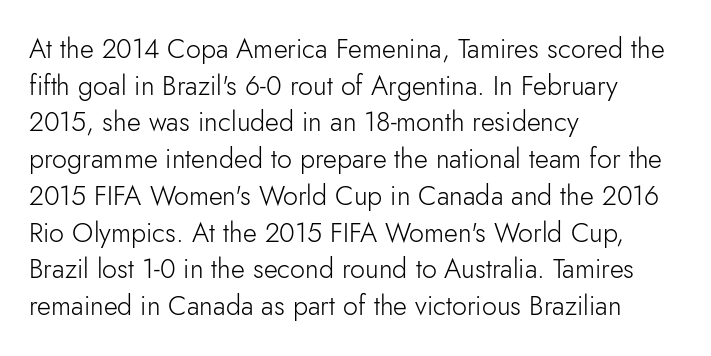
Q: Is the text bold? A: No.
Q: Is the text italic (slanted)? A: No, it is upright.
Q: Is the text underlined? A: No.
Q: How is the paragraph aligned? A: Left-aligned.
Q: Is the spacing between letters normal or unusually wide? A: Normal.
Q: Is the spacing between lines tight, normal or loose? A: Normal.
